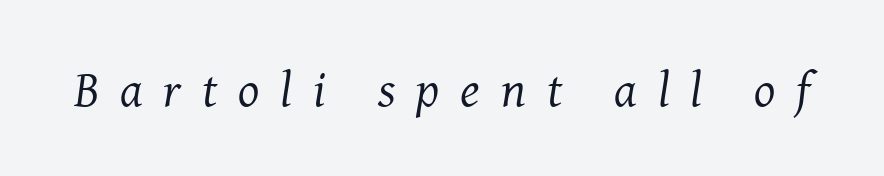
Q: Is the text bold? A: No.
Q: Is the text italic (slanted)? A: Yes, it leans right by about 8 degrees.
Q: Is the typeface a serif or a sans-serif typeface? A: Serif.
Q: Is the text underlined? A: No.
Q: Is the spacing between letters normal or unusually wide? A: Unusually wide.
Q: Width (condensed, normal, or wide)? A: Normal.
Q: Stroke contrast? A: Medium.
Q: x-height? A: Medium.
Q: Monospaced? A: No.
